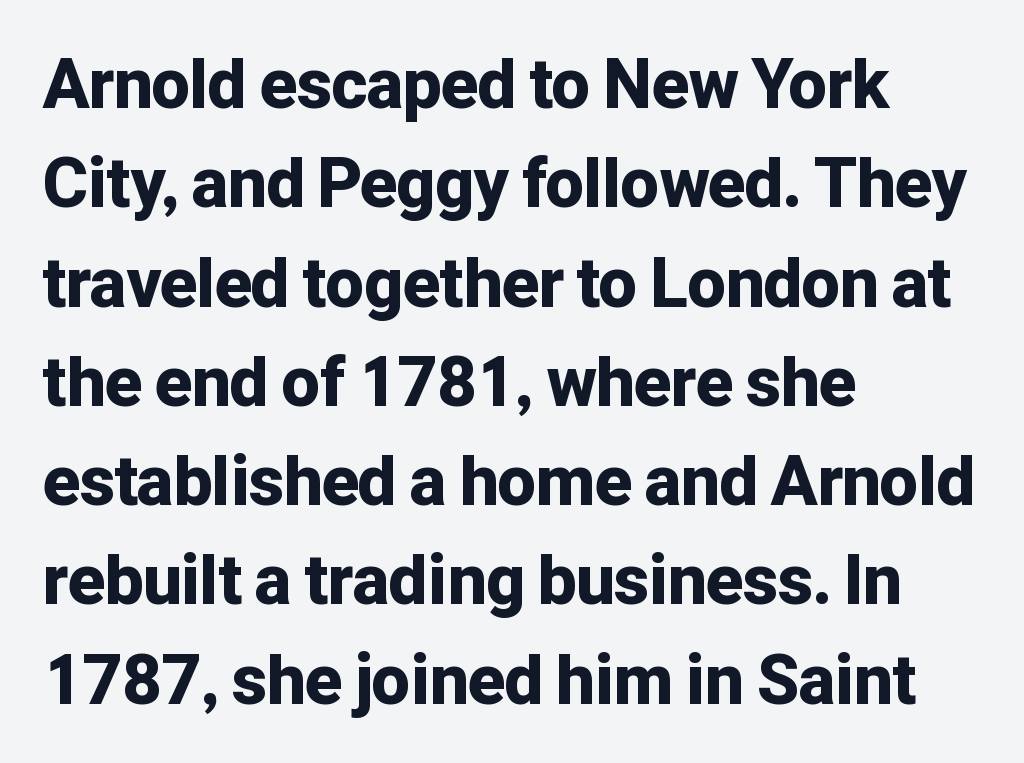
{"serif": "no", "italic": "no", "bold": "yes", "weight": "bold", "width": "normal", "stroke_contrast": "low", "x_height": "medium", "monospaced": "no", "underline": "no", "align": "left", "line_spacing": "normal", "line_spacing_ratio": 1.46, "letter_spacing": "normal", "letter_spacing_em": 0.0, "glyph_px": 68}
